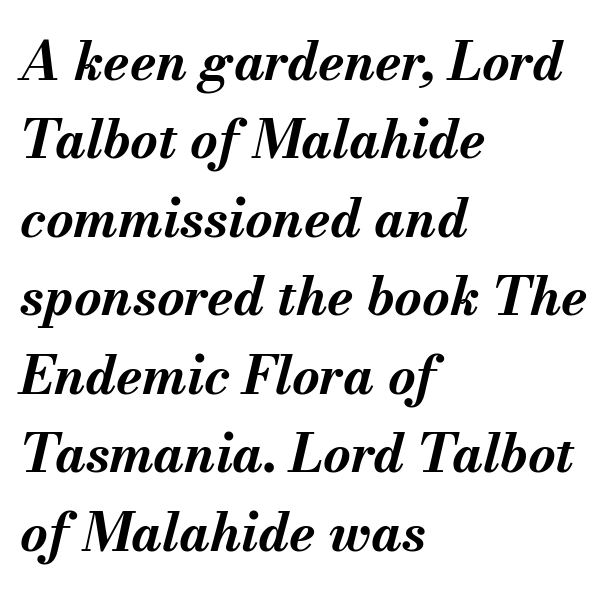
The image shows 53 px bold type, italic (leaning right); set left-aligned, normal line spacing (1.48x), normal letter spacing, not underlined; medium stroke contrast and a small x-height.
